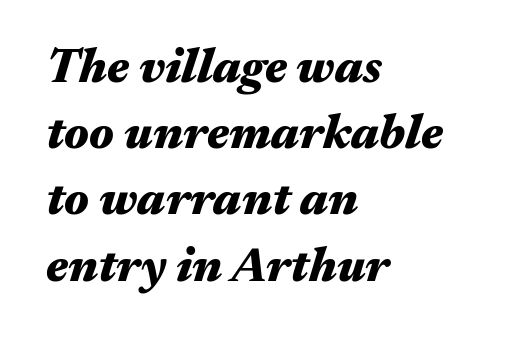
Q: Is the text bold? A: Yes.
Q: Is the text italic (slanted)? A: Yes, it leans right by about 17 degrees.
Q: Is the text underlined? A: No.
Q: How is the paragraph aligned? A: Left-aligned.
Q: Is the spacing between letters normal or unusually wide? A: Normal.
Q: Is the spacing between lines tight, normal or loose? A: Normal.
Q: Width (condensed, normal, or wide)? A: Wide.
Q: Stroke contrast? A: Medium.
Q: x-height? A: Medium.
Q: Monospaced? A: No.
